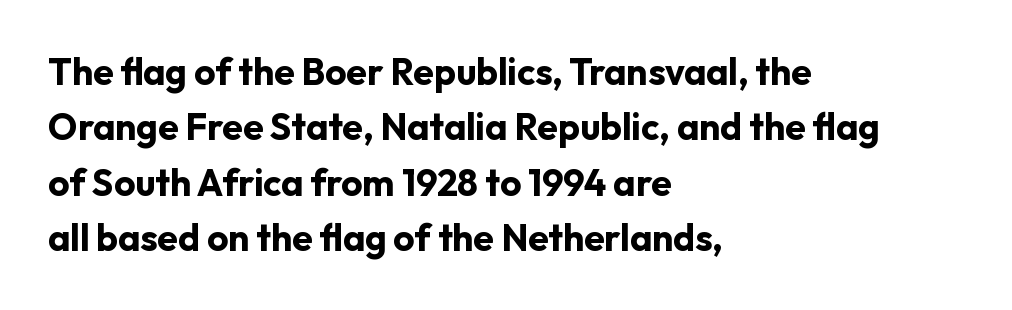
Q: Is the text bold? A: Yes.
Q: Is the text italic (slanted)? A: No, it is upright.
Q: Is the typeface a serif or a sans-serif typeface? A: Sans-serif.
Q: Is the text underlined? A: No.
Q: How is the paragraph aligned? A: Left-aligned.
Q: Is the spacing between letters normal or unusually wide? A: Normal.
Q: Is the spacing between lines tight, normal or loose? A: Normal.
Q: Width (condensed, normal, or wide)? A: Normal.
Q: Stroke contrast? A: Low.
Q: x-height? A: Medium.
Q: Monospaced? A: No.
